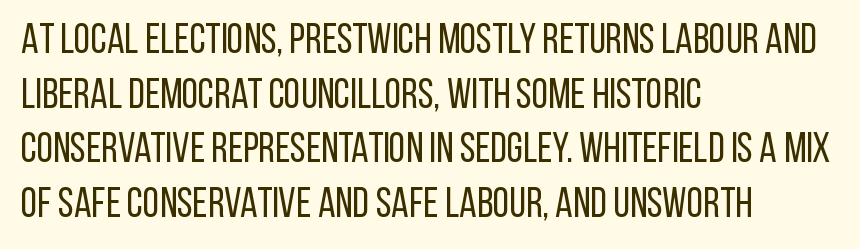
The specimen reads as upright at a glance. Honestly, there is no underline to notice here at all. Regarding leading, the lines here are spaced in the standard way. Looks like regular typesetting: each glyph gets only the width it needs.
